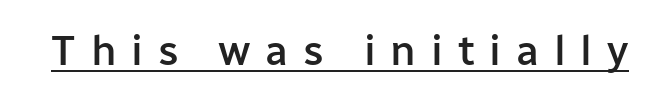
Q: Is the text bold? A: Semi-bold.
Q: Is the text italic (slanted)? A: No, it is upright.
Q: Is the typeface a serif or a sans-serif typeface? A: Sans-serif.
Q: Is the text underlined? A: Yes.
Q: Is the spacing between letters normal or unusually wide? A: Unusually wide.
Q: Width (condensed, normal, or wide)? A: Normal.
Q: Stroke contrast? A: Low.
Q: x-height? A: Medium.
Q: Monospaced? A: No.
